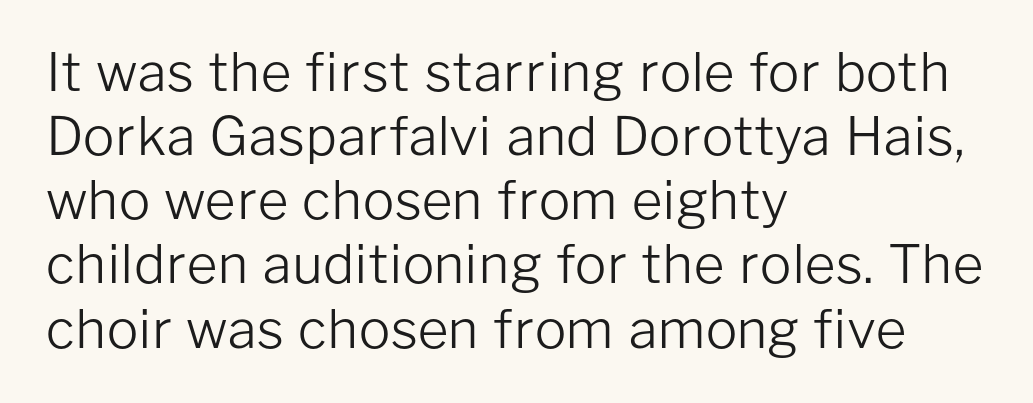
The image shows 53 px light sans-serif type, upright; set left-aligned, line spacing 1.21x, normal letter spacing, not underlined; low stroke contrast and a medium x-height.
